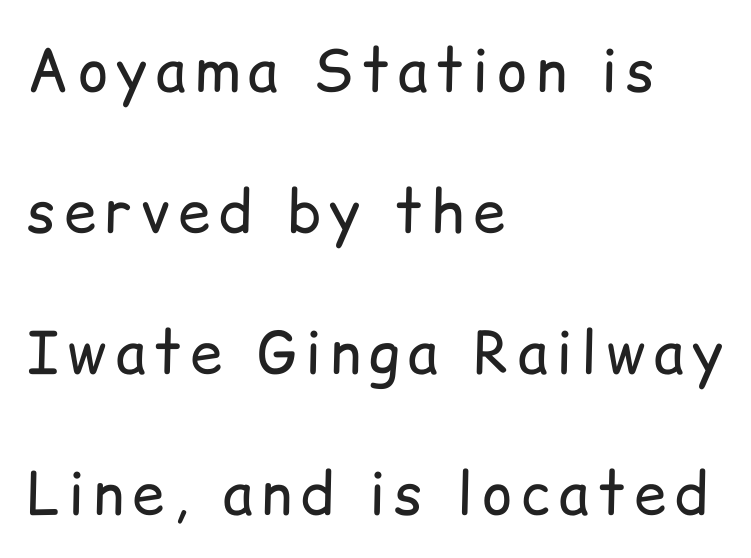
{"serif": "no", "italic": "no", "bold": "no", "weight": "regular", "width": "normal", "stroke_contrast": "low", "x_height": "medium", "monospaced": "no", "underline": "no", "align": "left", "line_spacing": "loose", "line_spacing_ratio": 2.43, "glyph_px": 58}
